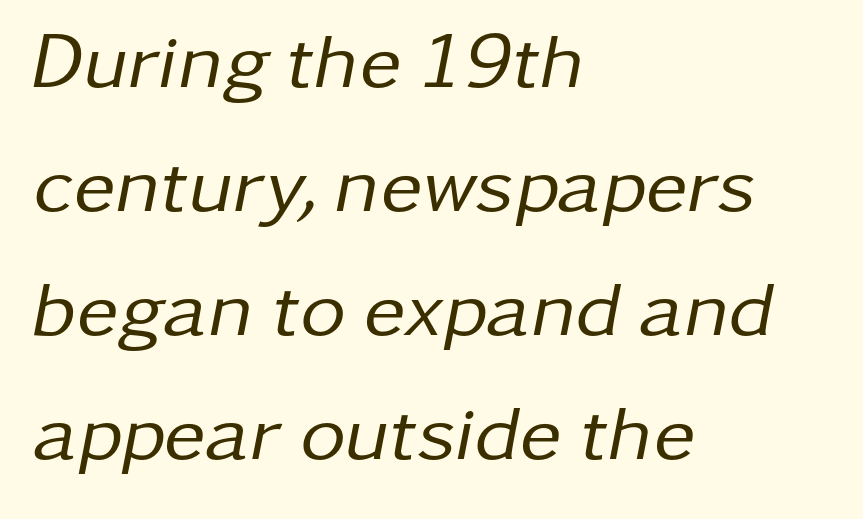
Q: Is the text bold? A: No.
Q: Is the text italic (slanted)? A: Yes, it leans right by about 11 degrees.
Q: Is the text underlined? A: No.
Q: How is the paragraph aligned? A: Left-aligned.
Q: Is the spacing between letters normal or unusually wide? A: Normal.
Q: Is the spacing between lines tight, normal or loose? A: Normal.
Q: Width (condensed, normal, or wide)? A: Normal.
Q: Stroke contrast? A: Low.
Q: x-height? A: Medium.
Q: Monospaced? A: No.
